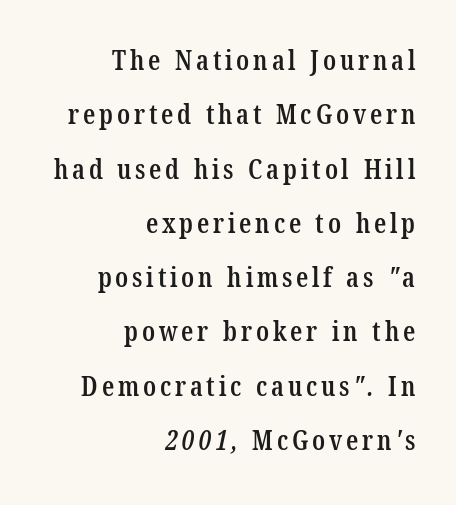
The image shows 27 px text type; set right-aligned, loose line spacing (2.01x), not underlined.
